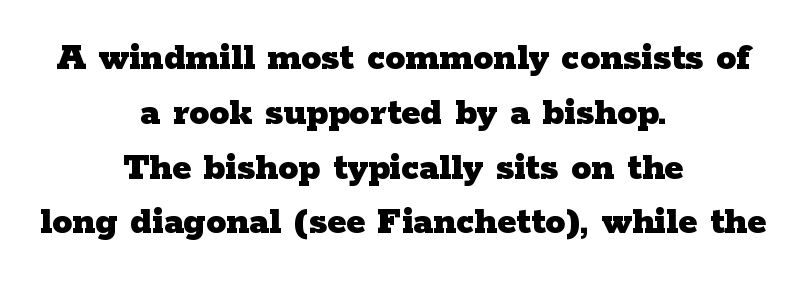
{"serif": "yes", "italic": "no", "bold": "yes", "weight": "heavy", "width": "wide", "stroke_contrast": "low", "x_height": "medium", "monospaced": "no", "underline": "no", "align": "center", "line_spacing": "normal", "line_spacing_ratio": 1.37, "letter_spacing": "normal", "letter_spacing_em": 0.0, "glyph_px": 40}
